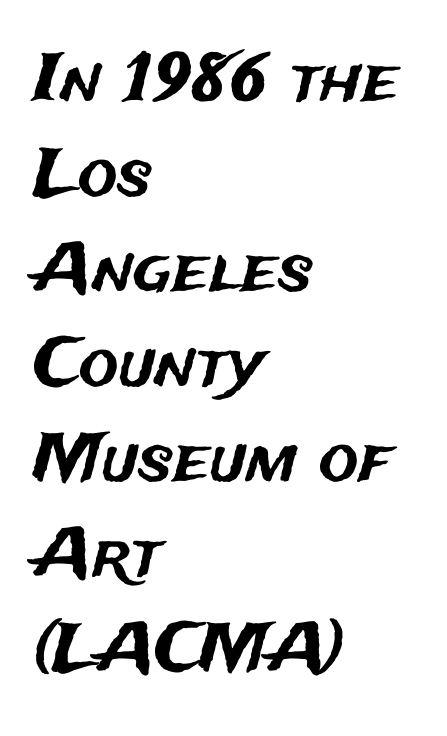
{"serif": "no", "width": "normal", "stroke_contrast": "medium", "x_height": "medium", "monospaced": "no", "underline": "no", "align": "left", "line_spacing": "normal", "line_spacing_ratio": 1.44, "letter_spacing": "normal", "letter_spacing_em": 0.0, "glyph_px": 66}
